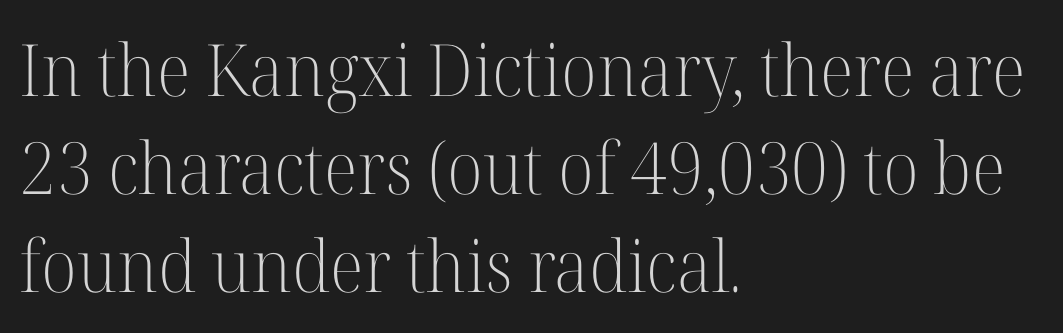
The image shows 72 px light serif type, upright; set left-aligned, normal line spacing (1.36x), normal letter spacing, not underlined; high stroke contrast and a medium x-height.
